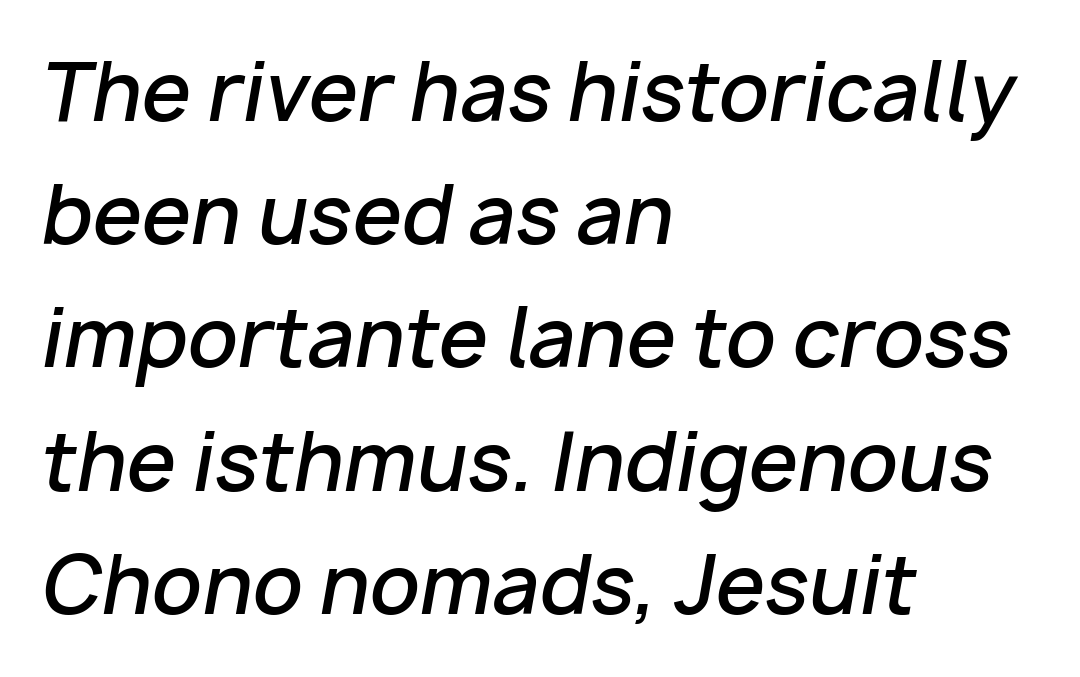
Q: Is the text bold? A: Semi-bold.
Q: Is the text italic (slanted)? A: Yes, it leans right by about 10 degrees.
Q: Is the text underlined? A: No.
Q: How is the paragraph aligned? A: Left-aligned.
Q: Is the spacing between letters normal or unusually wide? A: Normal.
Q: Is the spacing between lines tight, normal or loose? A: Normal.
Q: Width (condensed, normal, or wide)? A: Normal.
Q: Stroke contrast? A: Low.
Q: x-height? A: Medium.
Q: Monospaced? A: No.
